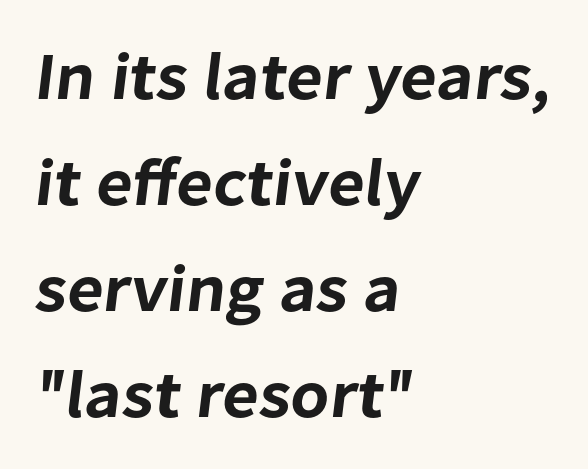
Horizontal alignment here is leftward, the default for most running prose. Each row of text sits above clean, open space. A sans-serif font was chosen for this passage. Think of a printed novel: that variable character pitch is what you see here.
